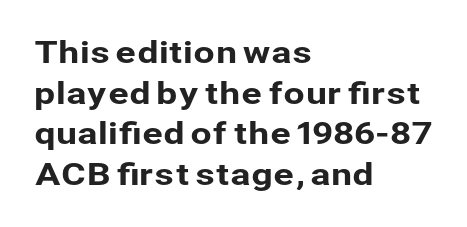
{"serif": "no", "italic": "no", "width": "normal", "stroke_contrast": "low", "x_height": "medium", "monospaced": "no", "underline": "no", "align": "left", "line_spacing": "normal", "line_spacing_ratio": 1.31, "letter_spacing": "normal", "letter_spacing_em": 0.0, "glyph_px": 31}
